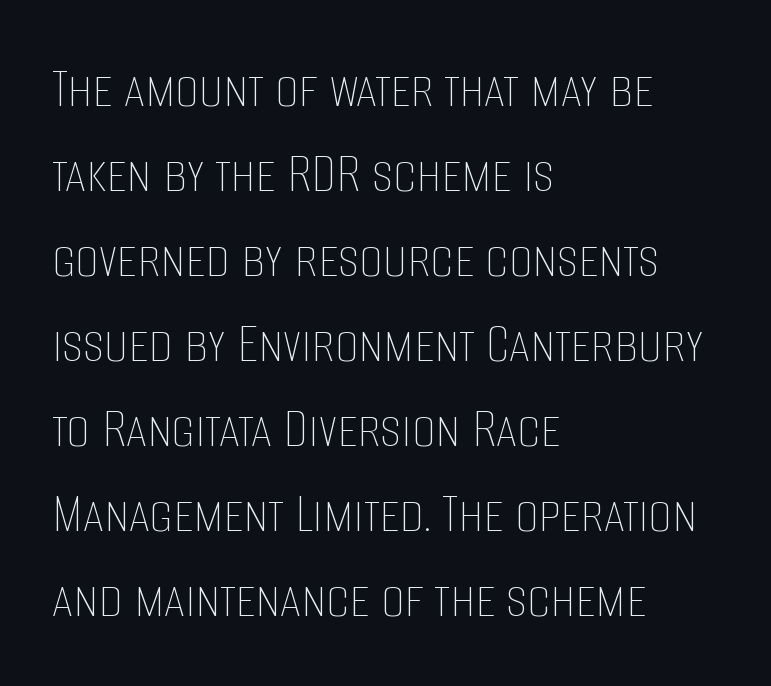
The image shows 59 px thin, condensed type, upright; set left-aligned, normal line spacing (1.44x), normal letter spacing, not underlined; low stroke contrast and a large x-height.
